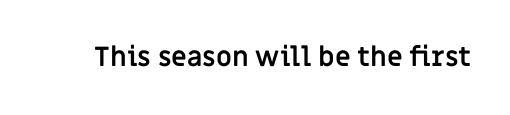
{"italic": "no", "bold": "yes", "underline": "no", "letter_spacing": "normal", "letter_spacing_em": 0.0, "glyph_px": 27}
